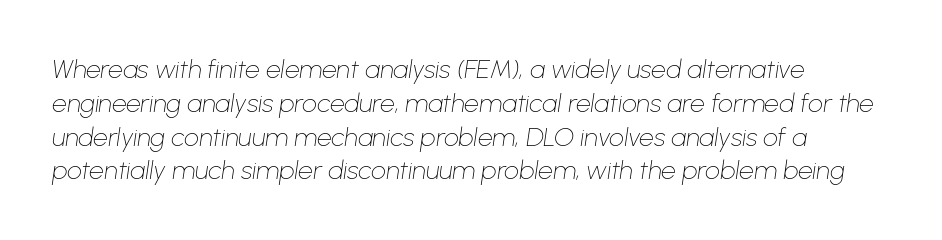
Q: Is the text bold? A: No.
Q: Is the text italic (slanted)? A: Yes, it leans right by about 8 degrees.
Q: Is the text underlined? A: No.
Q: Is the spacing between letters normal or unusually wide? A: Normal.
Q: Is the spacing between lines tight, normal or loose? A: Normal.
